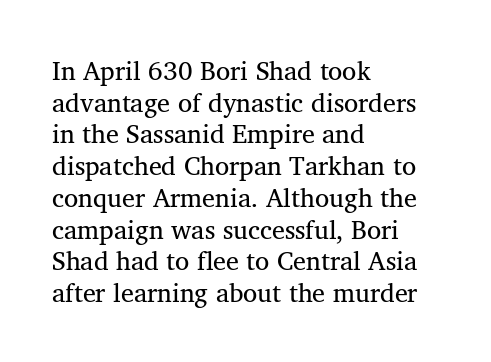
{"italic": "no", "bold": "no", "underline": "no", "align": "left", "line_spacing_ratio": 1.22, "letter_spacing": "normal", "letter_spacing_em": 0.0, "glyph_px": 26}
